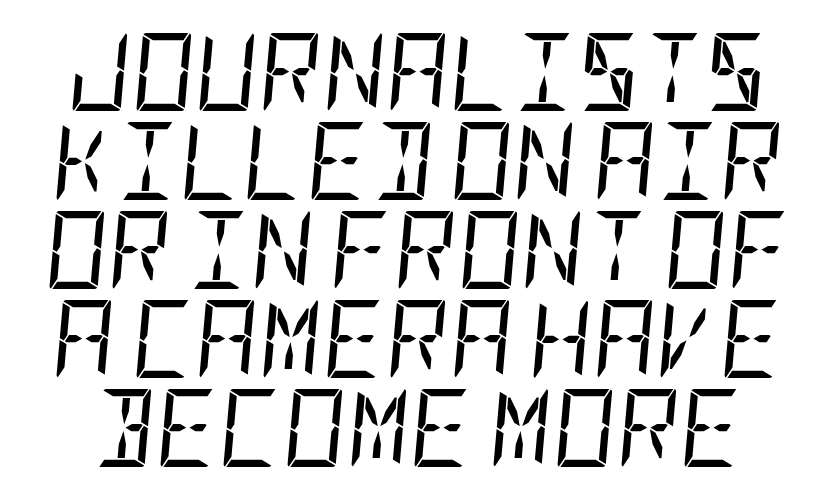
The image shows 78 px regular-weight, condensed type, italic (leaning right); set tight line spacing (1.14x), normal letter spacing, not underlined; low stroke contrast and a large x-height.
